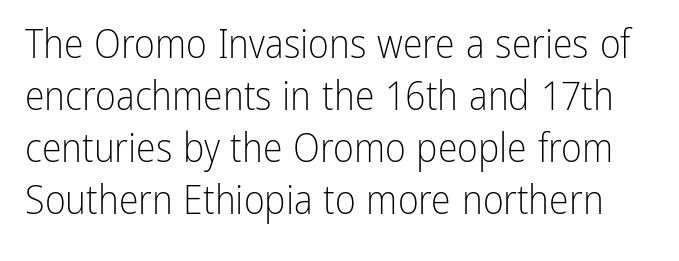
Q: Is the text bold? A: No.
Q: Is the text italic (slanted)? A: No, it is upright.
Q: Is the typeface a serif or a sans-serif typeface? A: Sans-serif.
Q: Is the text underlined? A: No.
Q: Is the spacing between letters normal or unusually wide? A: Normal.
Q: Is the spacing between lines tight, normal or loose? A: Normal.
Q: Width (condensed, normal, or wide)? A: Condensed.
Q: Stroke contrast? A: Low.
Q: x-height? A: Medium.
Q: Monospaced? A: No.
